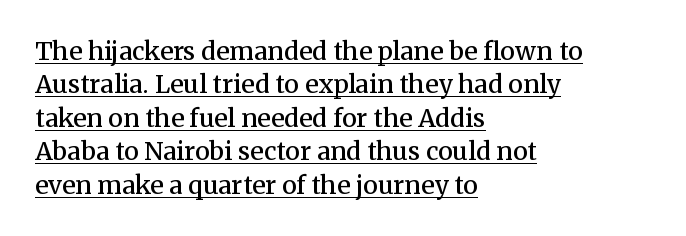
Q: Is the text bold? A: Semi-bold.
Q: Is the text italic (slanted)? A: No, it is upright.
Q: Is the text underlined? A: Yes.
Q: How is the paragraph aligned? A: Left-aligned.
Q: Is the spacing between letters normal or unusually wide? A: Normal.
Q: Is the spacing between lines tight, normal or loose? A: Normal.
